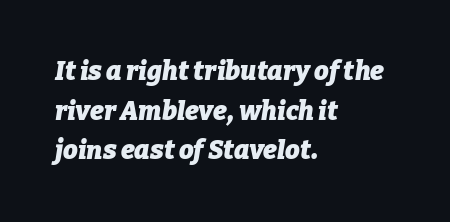
A bare baseline throughout the passage. Caption: multi-line text, flush left, ragged right. Rows of type keep a routine distance in the vertical direction. The font's italic variant was chosen for this text. Stroke thickness is high; the sample reads as a true bold.
